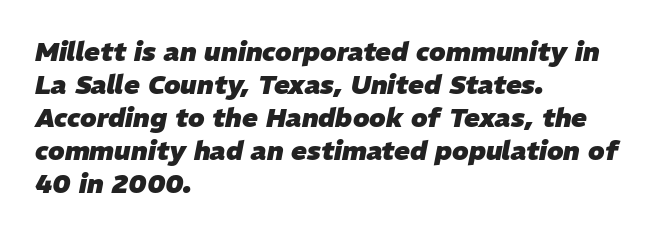
Q: Is the text bold? A: Yes.
Q: Is the text italic (slanted)? A: Yes, it leans right by about 11 degrees.
Q: Is the text underlined? A: No.
Q: How is the paragraph aligned? A: Left-aligned.
Q: Is the spacing between letters normal or unusually wide? A: Normal.
Q: Is the spacing between lines tight, normal or loose? A: Normal.
